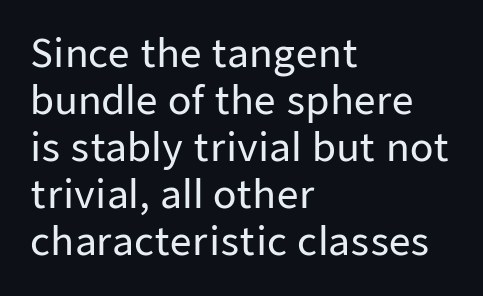
{"serif": "no", "italic": "no", "width": "normal", "stroke_contrast": "low", "x_height": "medium", "monospaced": "no", "underline": "no", "align": "left", "line_spacing_ratio": 1.24, "letter_spacing": "normal", "letter_spacing_em": 0.0, "glyph_px": 38}
